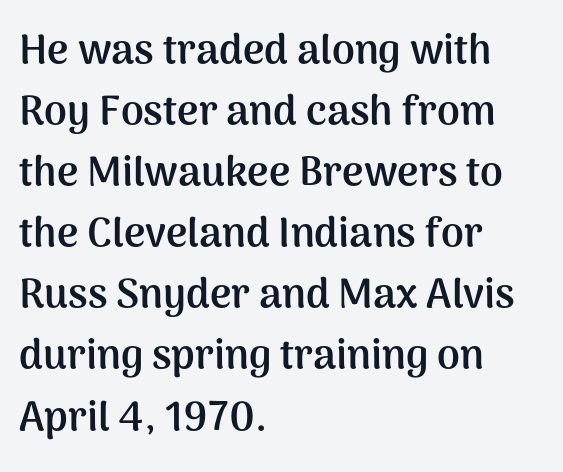
The image shows 41 px semibold sans-serif type, upright; set left-aligned, normal line spacing (1.49x), normal letter spacing, not underlined; medium stroke contrast and a medium x-height.
